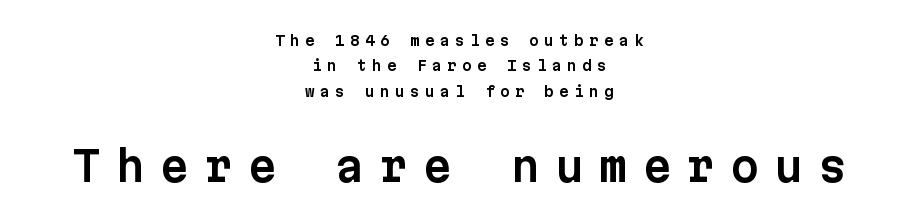
The image shows 41 px sans-serif type, upright, monospaced; set centered, line spacing 1.81x, unusually wide letter spacing (+0.37 em), not underlined; the second (bottom) block is 2.93x larger; low stroke contrast and a medium x-height.
